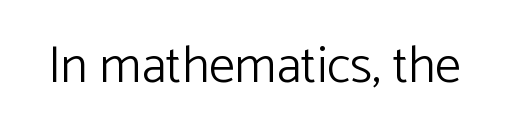
{"serif": "no", "italic": "no", "bold": "no", "weight": "light", "width": "normal", "stroke_contrast": "low", "x_height": "medium", "monospaced": "no", "underline": "no", "letter_spacing": "normal", "letter_spacing_em": 0.0, "glyph_px": 52}
